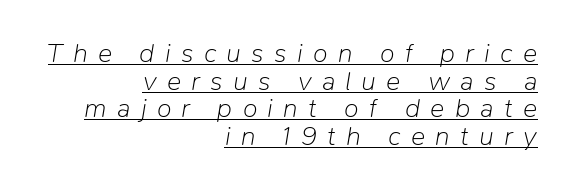
The image shows 27 px text type, italic (leaning right); set right-aligned, tight line spacing (1.02x), unusually wide letter spacing (+0.38 em), underlined.
